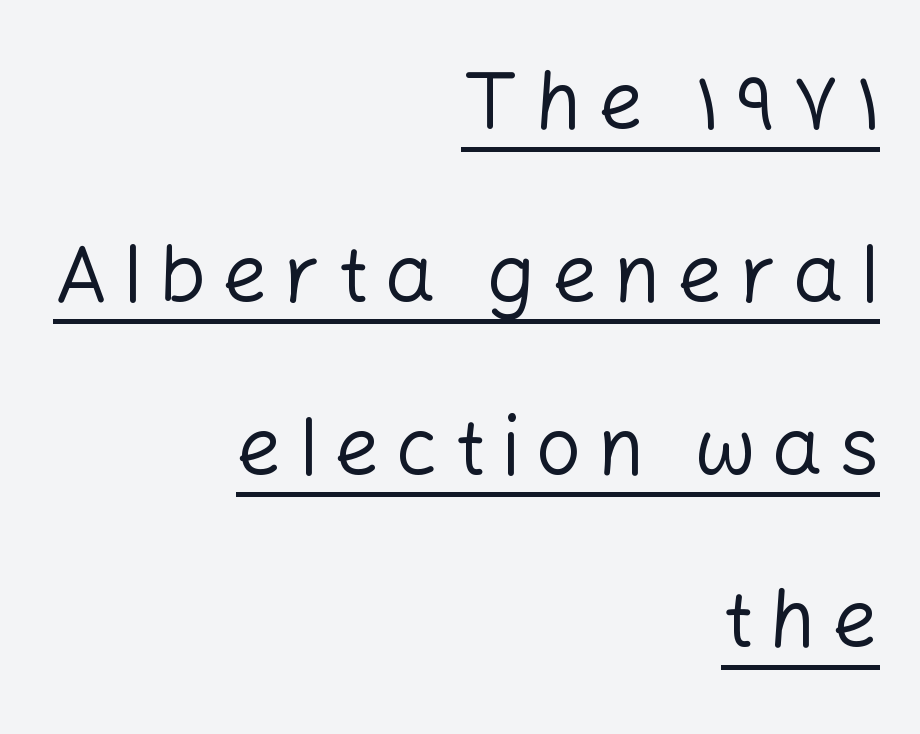
Q: Is the text bold? A: No.
Q: Is the text italic (slanted)? A: No, it is upright.
Q: Is the typeface a serif or a sans-serif typeface? A: Sans-serif.
Q: Is the text underlined? A: Yes.
Q: How is the paragraph aligned? A: Right-aligned.
Q: Is the spacing between letters normal or unusually wide? A: Unusually wide.
Q: Is the spacing between lines tight, normal or loose? A: Loose.
Q: Width (condensed, normal, or wide)? A: Normal.
Q: Stroke contrast? A: Low.
Q: x-height? A: Medium.
Q: Monospaced? A: No.
